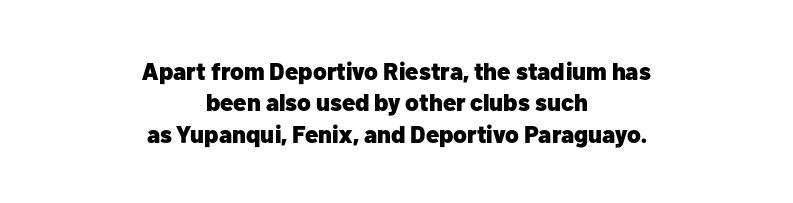
The whitespace from short lines is split evenly between both sides. Tracking here is standard; glyphs follow each other at the usual distance. Quick note: interline space is typical. What weight is shown? A full bold with thick strokes. The zone under the glyphs is completely vacant.
